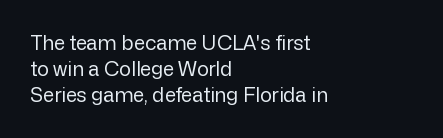
The image shows 20 px text type, upright; set left-aligned, normal line spacing (1.31x), normal letter spacing, not underlined.
